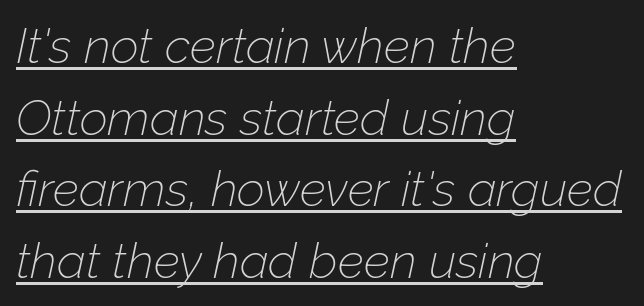
The image shows 49 px thin type, italic (leaning right); set left-aligned, normal line spacing (1.46x), normal letter spacing, underlined; low stroke contrast and a medium x-height.
